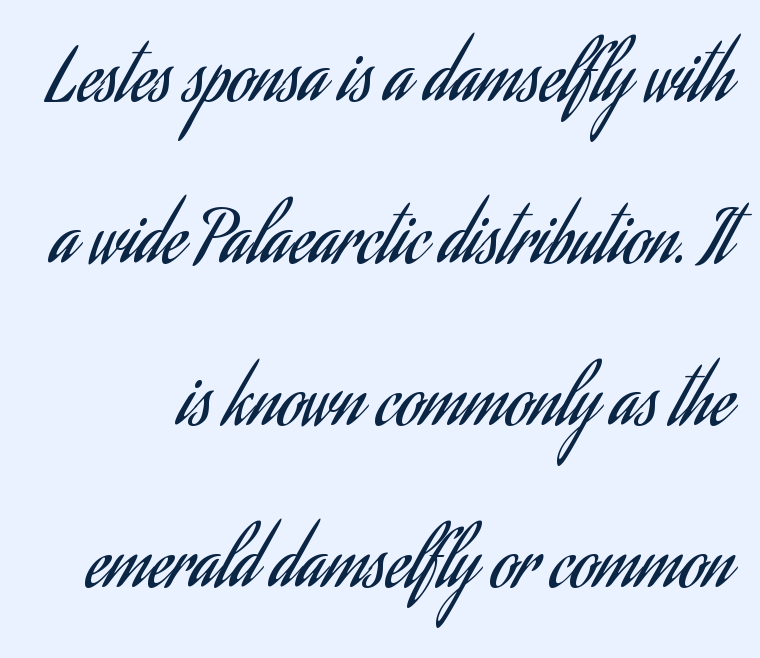
{"serif": "no", "bold": "no", "weight": "regular", "width": "condensed", "stroke_contrast": "low", "x_height": "small", "monospaced": "no", "underline": "no", "line_spacing": "loose", "line_spacing_ratio": 2.25, "letter_spacing": "normal", "letter_spacing_em": 0.0, "glyph_px": 72}
